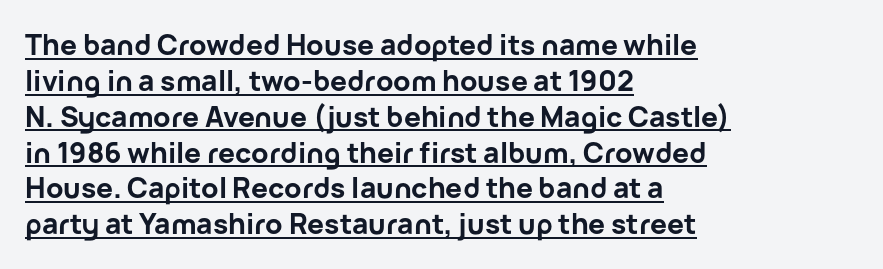
Q: Is the text bold? A: Yes.
Q: Is the text italic (slanted)? A: No, it is upright.
Q: Is the typeface a serif or a sans-serif typeface? A: Sans-serif.
Q: Is the text underlined? A: Yes.
Q: How is the paragraph aligned? A: Left-aligned.
Q: Is the spacing between letters normal or unusually wide? A: Normal.
Q: Is the spacing between lines tight, normal or loose? A: Normal.
Q: Width (condensed, normal, or wide)? A: Normal.
Q: Stroke contrast? A: Low.
Q: x-height? A: Medium.
Q: Monospaced? A: No.
